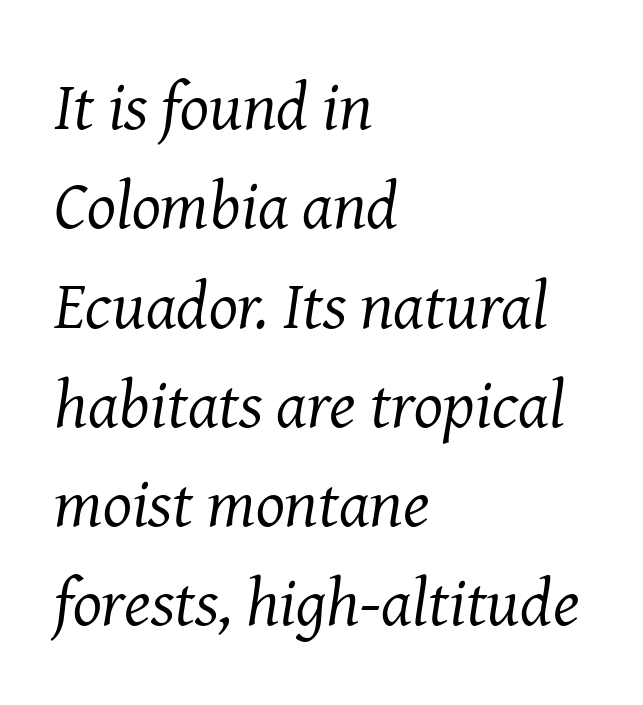
Q: Is the text bold? A: No.
Q: Is the text italic (slanted)? A: Yes, it leans right by about 8 degrees.
Q: Is the typeface a serif or a sans-serif typeface? A: Serif.
Q: Is the text underlined? A: No.
Q: How is the paragraph aligned? A: Left-aligned.
Q: Is the spacing between letters normal or unusually wide? A: Normal.
Q: Is the spacing between lines tight, normal or loose? A: Normal.
Q: Width (condensed, normal, or wide)? A: Normal.
Q: Stroke contrast? A: Medium.
Q: x-height? A: Medium.
Q: Monospaced? A: No.
